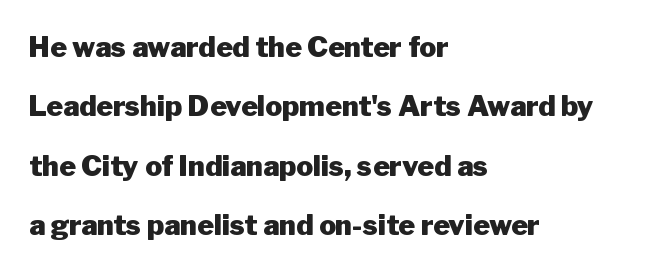
The image shows 28 px heavy sans-serif type, upright; set left-aligned, loose line spacing (2.12x), normal letter spacing, not underlined; low stroke contrast and a medium x-height.
